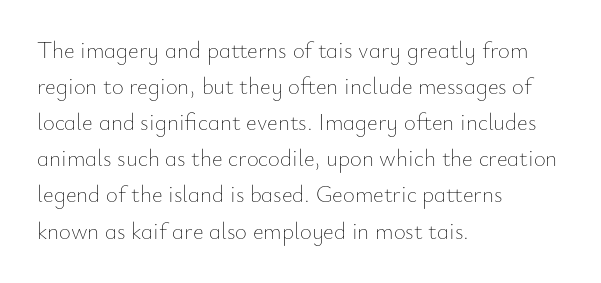
{"italic": "no", "bold": "no", "underline": "no", "align": "left", "line_spacing": "normal", "line_spacing_ratio": 1.57, "letter_spacing": "normal", "letter_spacing_em": 0.0, "glyph_px": 23}
